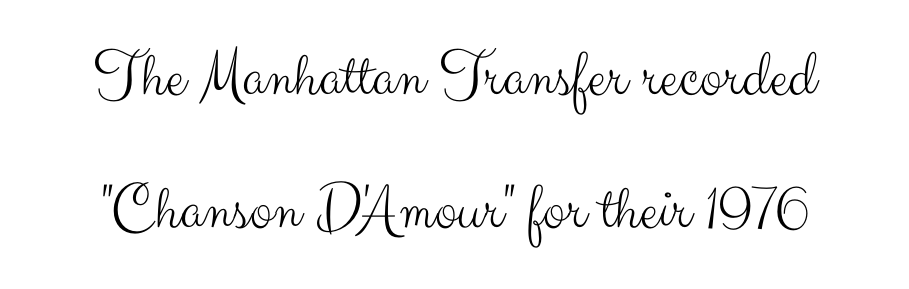
{"serif": "no", "bold": "no", "weight": "light", "width": "normal", "stroke_contrast": "medium", "x_height": "small", "monospaced": "no", "underline": "no", "line_spacing": "loose", "line_spacing_ratio": 1.98, "letter_spacing": "normal", "letter_spacing_em": 0.0, "glyph_px": 67}
